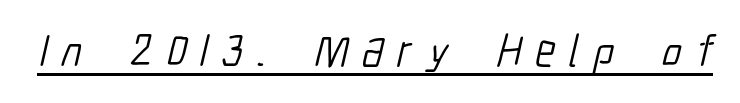
{"serif": "no", "bold": "no", "weight": "light", "width": "condensed", "stroke_contrast": "low", "x_height": "medium", "monospaced": "no", "underline": "yes", "letter_spacing": "wide", "letter_spacing_em": 0.3, "glyph_px": 46}
